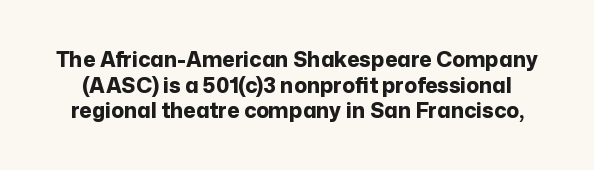
Lines of text with bare space underneath. This rendering leaves character spacing at its baseline value. These lines were composed using upright roman letters. These lines carry a lot of weight — the face is fully bold.
